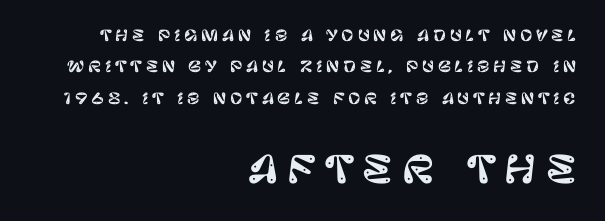
Q: Is the text italic (slanted)? A: Yes.
Q: Is the typeface a serif or a sans-serif typeface? A: Sans-serif.
Q: Is the text underlined? A: No.
Q: How is the paragraph aligned? A: Right-aligned.
Q: Is the spacing between letters normal or unusually wide? A: Unusually wide.
Q: Is the spacing between lines tight, normal or loose? A: Loose.
Q: Which block of text is set in a larger size, the first (top) or the second (bottom)? A: The second (bottom) one.
Q: Width (condensed, normal, or wide)? A: Normal.
Q: Stroke contrast? A: Low.
Q: x-height? A: Large.
Q: Monospaced? A: No.
